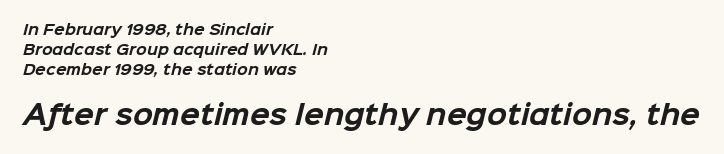
Q: Is the text bold? A: Yes.
Q: Is the text underlined? A: No.
Q: How is the paragraph aligned? A: Left-aligned.
Q: Is the spacing between letters normal or unusually wide? A: Normal.
Q: Is the spacing between lines tight, normal or loose? A: Normal.
Q: Which block of text is set in a larger size, the first (top) or the second (bottom)? A: The second (bottom) one.
